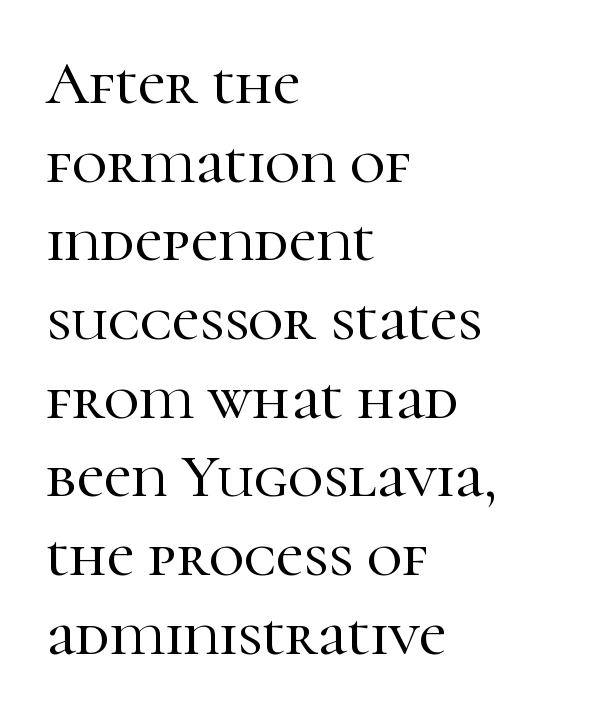
The image shows 61 px serif type, upright; set left-aligned, normal line spacing (1.29x), normal letter spacing, not underlined; high stroke contrast and a medium x-height.
